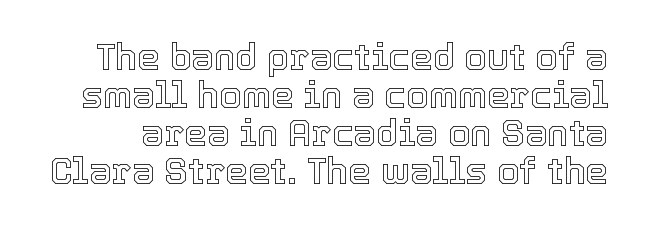
Beneath every word, the page is bare. Think of a printed novel: that variable character pitch is what you see here. Leading is clearly below the norm, producing a dense column. Words appear dense and cohesive because spacing is normal. The lettering stays uniformly vertical, giving the passage a roman look.
